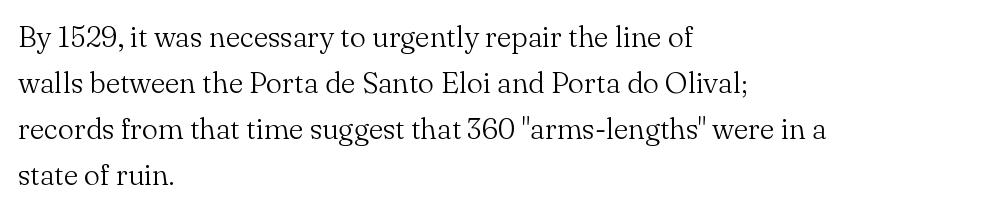
The image shows 29 px light serif type, upright; set left-aligned, normal line spacing (1.59x), normal letter spacing, not underlined; medium stroke contrast and a small x-height.
